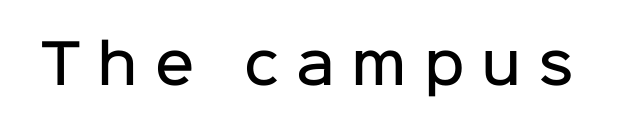
The image shows 54 px semibold sans-serif type, upright; set unusually wide letter spacing (+0.31 em), not underlined; low stroke contrast and a medium x-height.
